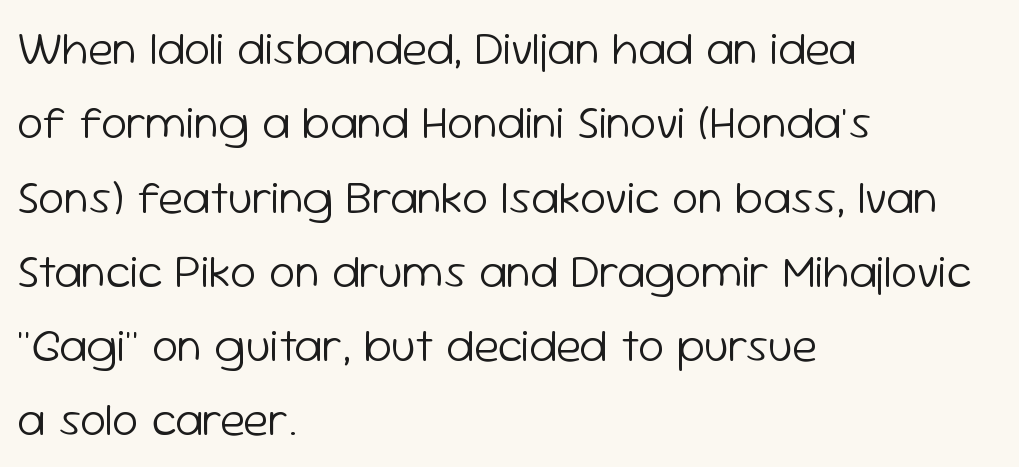
The font family rendered here belongs to the sans-serif group. Counters stay open thanks to moderate or lighter strokes. The typography opts for an upright posture over an oblique one. Spacing verdict: proportional, widths tailored to each character.
